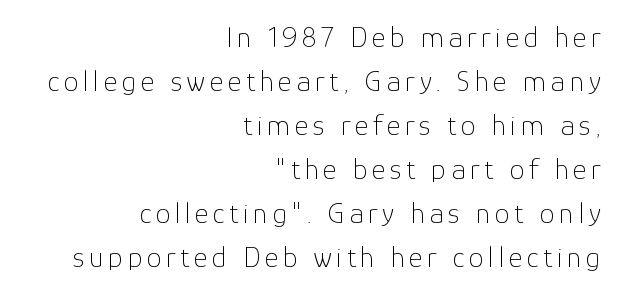
{"serif": "no", "italic": "no", "bold": "no", "weight": "thin", "width": "normal", "stroke_contrast": "low", "x_height": "medium", "monospaced": "no", "underline": "no", "align": "right", "line_spacing": "normal", "line_spacing_ratio": 1.47, "glyph_px": 30}
